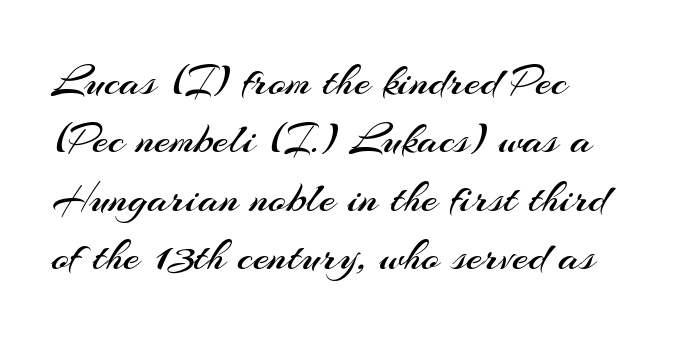
The image shows 46 px regular-weight sans-serif type; set left-aligned, normal line spacing (1.27x), normal letter spacing, not underlined; medium stroke contrast and a small x-height.
